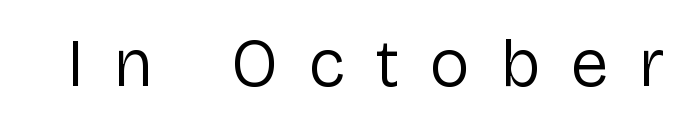
The image shows 68 px regular-weight sans-serif type, upright; set unusually wide letter spacing (+0.45 em), not underlined; low stroke contrast and a medium x-height.
